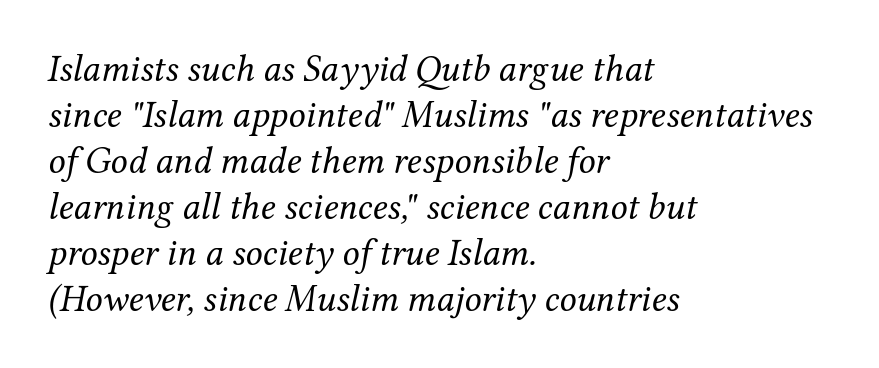
Would a proofreader flag this as italicized? Yes. In CSS terms this would be text-align: left. This sample uses a serif face. There is no visible air inserted between adjacent glyphs.
